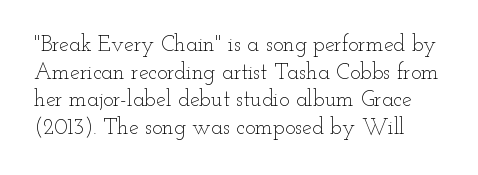
{"italic": "no", "bold": "no", "underline": "no", "line_spacing": "normal", "line_spacing_ratio": 1.26, "letter_spacing": "normal", "letter_spacing_em": 0.0, "glyph_px": 22}
